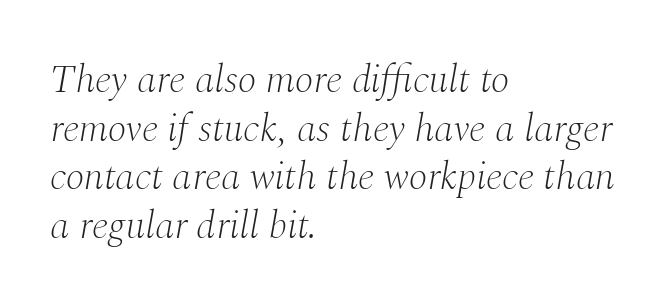
{"serif": "yes", "italic": "yes", "lean": "right", "slant_degrees": 10, "bold": "no", "weight": "light", "width": "normal", "stroke_contrast": "medium", "x_height": "medium", "monospaced": "no", "underline": "no", "align": "left", "line_spacing": "normal", "line_spacing_ratio": 1.25, "letter_spacing": "normal", "letter_spacing_em": 0.0, "glyph_px": 39}
